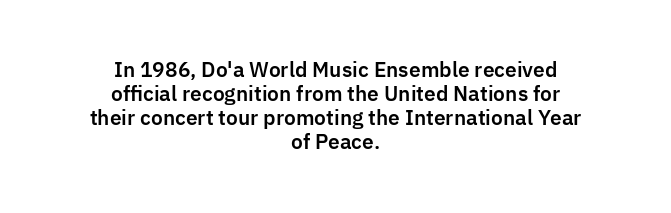
Q: Is the text italic (slanted)? A: No, it is upright.
Q: Is the text underlined? A: No.
Q: How is the paragraph aligned? A: Centered.
Q: Is the spacing between letters normal or unusually wide? A: Normal.
